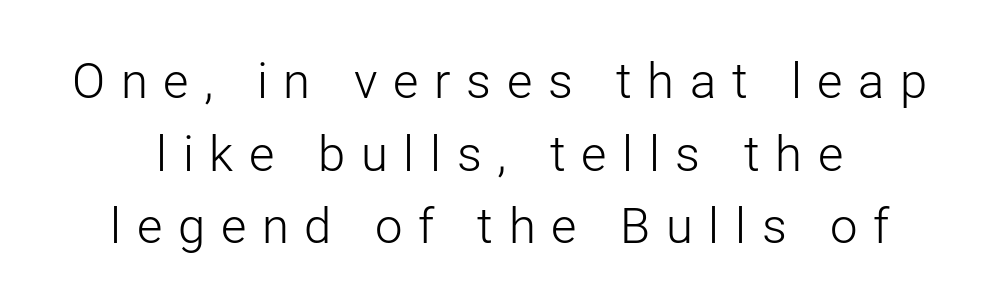
Q: Is the text bold? A: No.
Q: Is the text italic (slanted)? A: No, it is upright.
Q: Is the typeface a serif or a sans-serif typeface? A: Sans-serif.
Q: Is the text underlined? A: No.
Q: Is the spacing between letters normal or unusually wide? A: Unusually wide.
Q: Is the spacing between lines tight, normal or loose? A: Normal.
Q: Width (condensed, normal, or wide)? A: Normal.
Q: Stroke contrast? A: Low.
Q: x-height? A: Medium.
Q: Monospaced? A: No.
